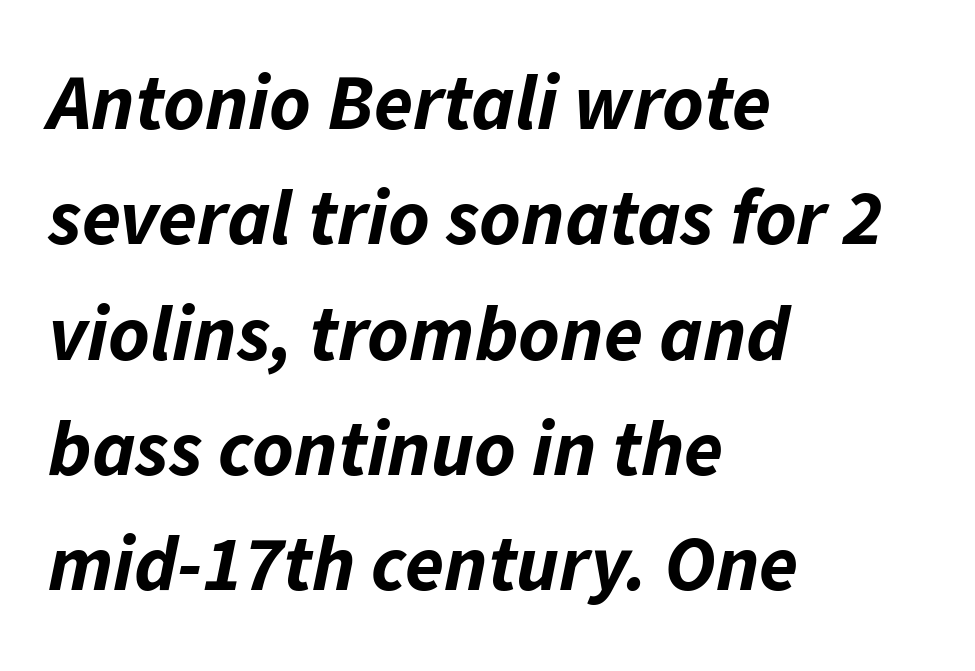
The image shows 79 px bold type, italic (leaning right); set left-aligned, normal line spacing (1.46x), normal letter spacing, not underlined; low stroke contrast and a medium x-height.
